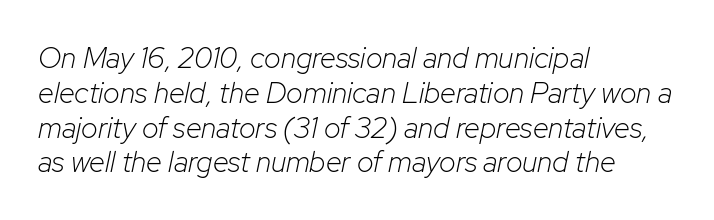
The face looks like a standard text weight, possibly lighter. The rendering uses natural spacing where letterforms have individual widths. Every row of glyphs begins at an identical x-position on the left. Tall strokes in this sample are angled rather than plumb. Look at the tracking — it's just the regular setting, nothing added.
